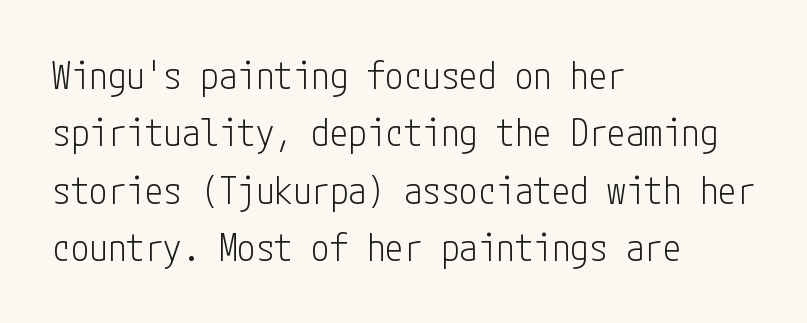
Whoever set this chose a conventional vertical rhythm. Observe the ordinary spacing: letters are neighbours, not strangers. The face looks like a standard text weight, possibly lighter. The axis of the letterforms is exactly vertical.
